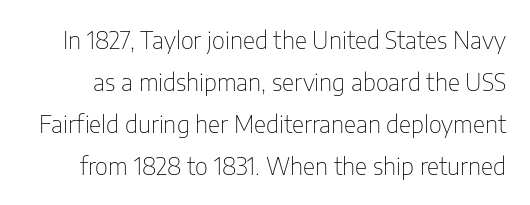
Q: Is the text bold? A: No.
Q: Is the text italic (slanted)? A: No, it is upright.
Q: Is the text underlined? A: No.
Q: Is the spacing between letters normal or unusually wide? A: Normal.
